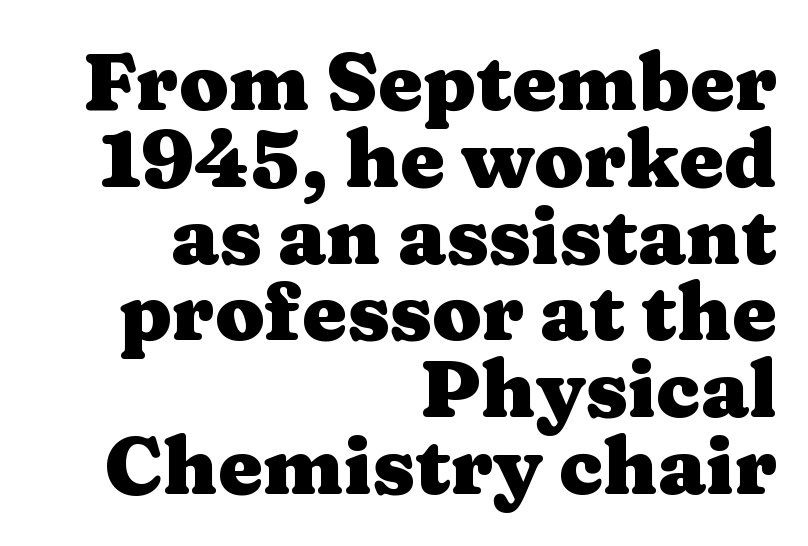
{"serif": "yes", "italic": "no", "bold": "yes", "weight": "heavy", "width": "wide", "stroke_contrast": "medium", "x_height": "medium", "monospaced": "no", "underline": "no", "align": "right", "line_spacing": "tight", "line_spacing_ratio": 0.96, "letter_spacing": "normal", "letter_spacing_em": 0.0, "glyph_px": 80}
